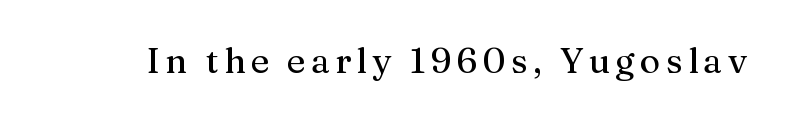
{"serif": "yes", "italic": "no", "width": "normal", "stroke_contrast": "medium", "x_height": "medium", "monospaced": "no", "underline": "no", "glyph_px": 35}
